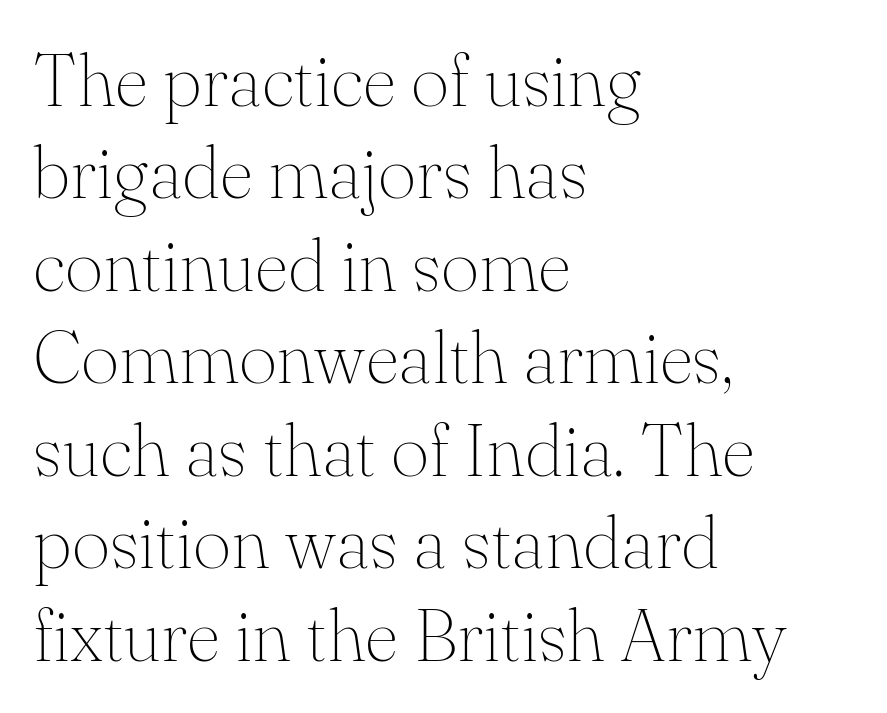
{"serif": "yes", "italic": "no", "bold": "no", "weight": "thin", "width": "normal", "stroke_contrast": "medium", "x_height": "small", "monospaced": "no", "underline": "no", "align": "left", "line_spacing": "normal", "line_spacing_ratio": 1.25, "letter_spacing": "normal", "letter_spacing_em": 0.0, "glyph_px": 74}
